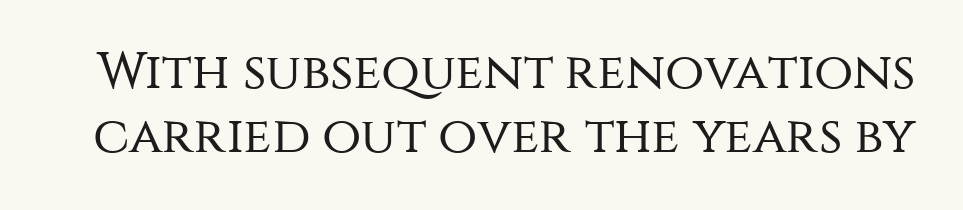
Tracking value appears to be zero — textbook default spacing. A roman cut, with each character standing at attention. In terms of letterform style, serifs are entirely absent. Bold? No — there's no thickening of the strokes.
